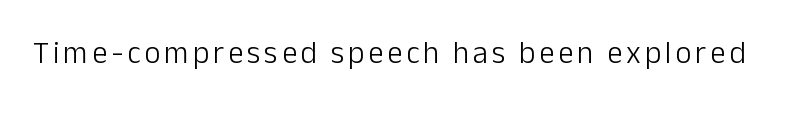
{"serif": "no", "italic": "no", "bold": "no", "weight": "light", "width": "normal", "stroke_contrast": "low", "x_height": "medium", "monospaced": "no", "underline": "no", "glyph_px": 31}
